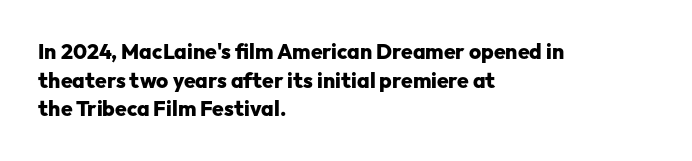
The image shows 21 px bold type, upright; set left-aligned, normal line spacing (1.36x), normal letter spacing, not underlined.
